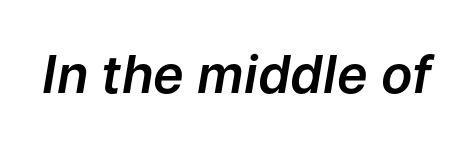
Q: Is the text italic (slanted)? A: Yes, it leans right by about 9 degrees.
Q: Is the text underlined? A: No.
Q: Is the spacing between letters normal or unusually wide? A: Normal.
Q: Width (condensed, normal, or wide)? A: Normal.
Q: Stroke contrast? A: Low.
Q: x-height? A: Medium.
Q: Monospaced? A: No.
